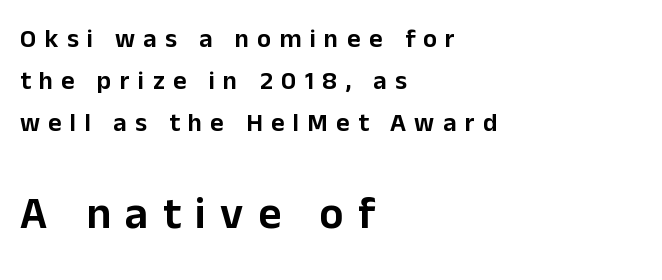
The image shows 45 px sans-serif type, upright; set left-aligned, normal line spacing (1.61x), unusually wide letter spacing (+0.32 em), not underlined; the second (bottom) block is 1.73x larger; low stroke contrast and a medium x-height.
